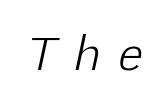
No letter is thick-stroked: the sample isn't bold. Does extra space separate the letters? Yes, quite a lot of it. The lettering tilts uniformly, giving the passage an italic look. Has an underline been added? It has not. These lines are rendered in a variable-pitch font.
